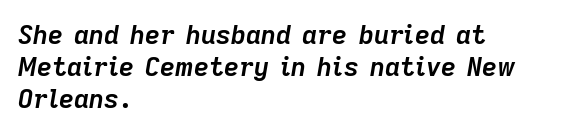
Q: Is the text bold? A: Yes.
Q: Is the text italic (slanted)? A: Yes, it leans right by about 9 degrees.
Q: Is the text underlined? A: No.
Q: How is the paragraph aligned? A: Left-aligned.
Q: Is the spacing between letters normal or unusually wide? A: Normal.
